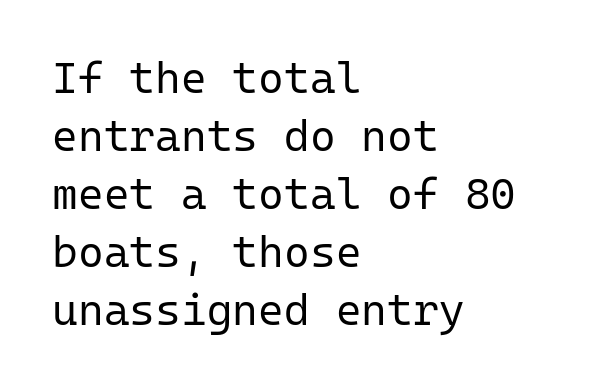
The image shows 44 px regular-weight sans-serif type, upright, monospaced; set left-aligned, normal line spacing (1.32x), normal letter spacing, not underlined; low stroke contrast and a medium x-height.
